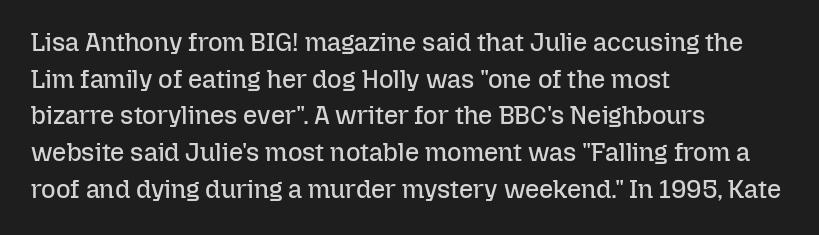
Weight: in the light-to-regular range. In CSS terms this would be text-align: left. The letters stand straight up with perfectly vertical stems. Each new line begins a customary step beneath the previous one. Characters follow at the spacing the type designer built in.
